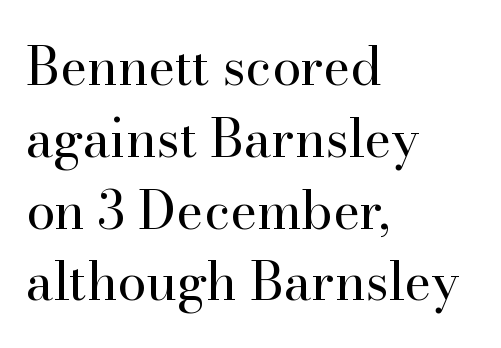
{"serif": "yes", "italic": "no", "bold": "no", "weight": "regular", "width": "normal", "stroke_contrast": "high", "x_height": "small", "monospaced": "no", "underline": "no", "align": "left", "line_spacing": "normal", "line_spacing_ratio": 1.38, "letter_spacing": "normal", "letter_spacing_em": 0.0, "glyph_px": 52}
